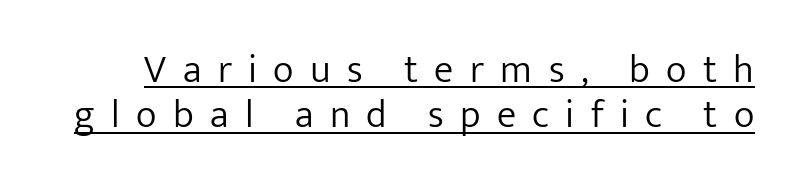
{"serif": "no", "italic": "no", "bold": "no", "weight": "light", "width": "normal", "stroke_contrast": "low", "x_height": "medium", "monospaced": "no", "underline": "yes", "line_spacing_ratio": 1.16, "letter_spacing": "wide", "letter_spacing_em": 0.42, "glyph_px": 39}
